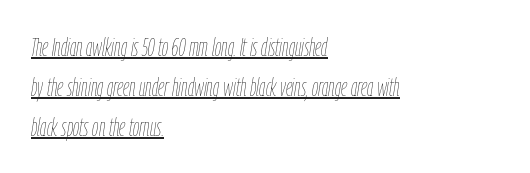
Q: Is the text bold? A: No.
Q: Is the text italic (slanted)? A: Yes, it leans right by about 9 degrees.
Q: Is the text underlined? A: Yes.
Q: How is the paragraph aligned? A: Left-aligned.
Q: Is the spacing between letters normal or unusually wide? A: Normal.
Q: Is the spacing between lines tight, normal or loose? A: Normal.
